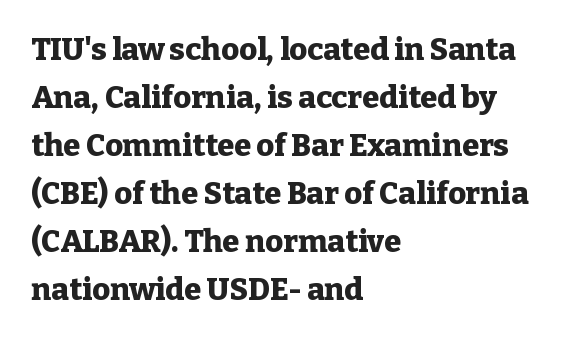
Think of a printed novel: that variable character pitch is what you see here. This is heavy type, rendered in bold. Reading down the column, the eye jumps a familiar distance to each next line. The letters carry serifs — small finishing strokes at the ends of their stems. Caption: multi-line text, flush left, ragged right. These lines keep a tight, regular rhythm from letter to letter.
